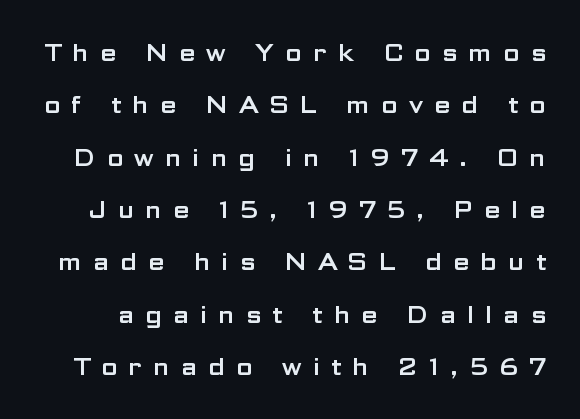
{"italic": "no", "underline": "no", "line_spacing": "loose", "line_spacing_ratio": 2.18, "letter_spacing": "wide", "letter_spacing_em": 0.46, "glyph_px": 24}
